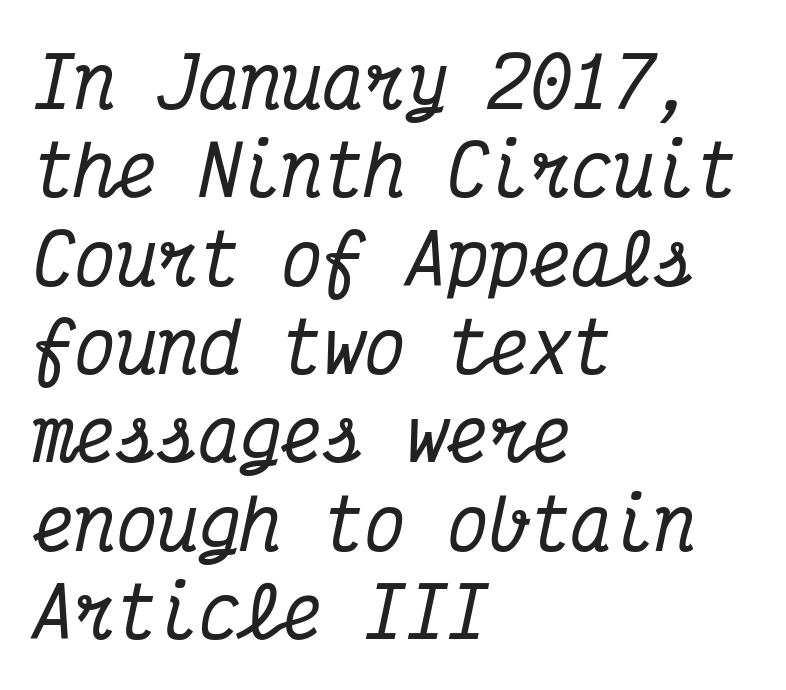
{"serif": "yes", "italic": "yes", "lean": "right", "slant_degrees": 12, "width": "condensed", "stroke_contrast": "medium", "x_height": "medium", "monospaced": "yes", "underline": "no", "align": "left", "line_spacing": "normal", "line_spacing_ratio": 1.28, "letter_spacing": "normal", "letter_spacing_em": 0.0, "glyph_px": 69}
